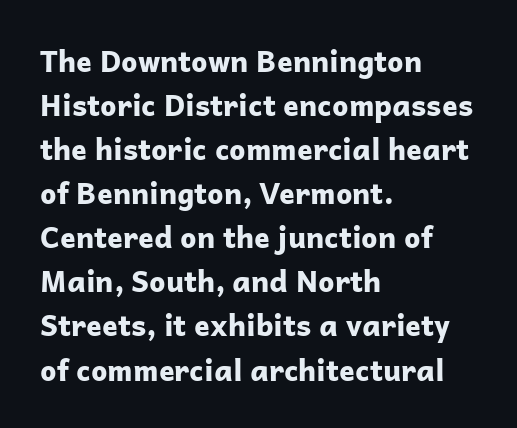
Reading down the column, the eye jumps a familiar distance to each next line. Each letter keeps its own natural width here, so spacing adapts to shape. Leftover space on each line is placed entirely after the last word. You could call the tracking neutral — neither tight nor loose. Check where the strokes stop: nothing finishes them off — pure sans.
